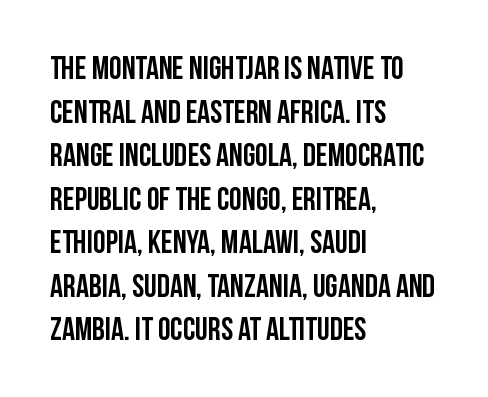
Q: Is the text italic (slanted)? A: No, it is upright.
Q: Is the typeface a serif or a sans-serif typeface? A: Sans-serif.
Q: Is the text underlined? A: No.
Q: How is the paragraph aligned? A: Left-aligned.
Q: Is the spacing between letters normal or unusually wide? A: Normal.
Q: Is the spacing between lines tight, normal or loose? A: Normal.
Q: Width (condensed, normal, or wide)? A: Condensed.
Q: Stroke contrast? A: Low.
Q: x-height? A: Large.
Q: Monospaced? A: No.
